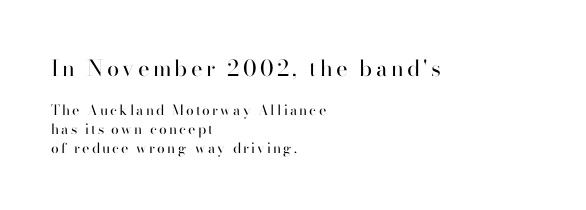
Q: Is the text bold? A: No.
Q: Is the text italic (slanted)? A: No, it is upright.
Q: Is the text underlined? A: No.
Q: How is the paragraph aligned? A: Left-aligned.
Q: Is the spacing between lines tight, normal or loose? A: Normal.
Q: Which block of text is set in a larger size, the first (top) or the second (bottom)? A: The first (top) one.
